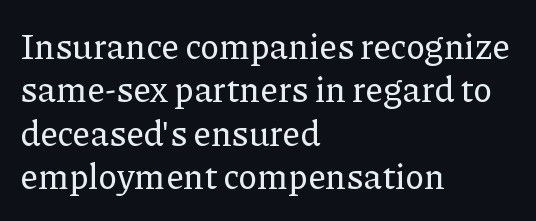
The image shows 35 px serif type, upright; set left-aligned, line spacing 1.24x, normal letter spacing, not underlined; low stroke contrast and a medium x-height.
